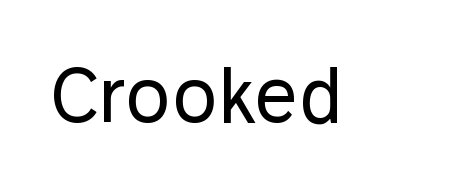
{"serif": "no", "italic": "no", "bold": "no", "weight": "regular", "width": "normal", "stroke_contrast": "low", "x_height": "medium", "monospaced": "no", "underline": "no", "letter_spacing": "normal", "letter_spacing_em": 0.0, "glyph_px": 74}
